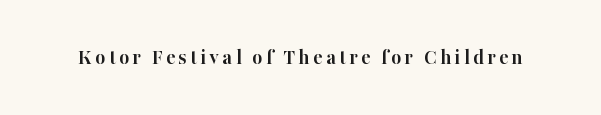
The image shows 22 px bold type, upright; set not underlined.
